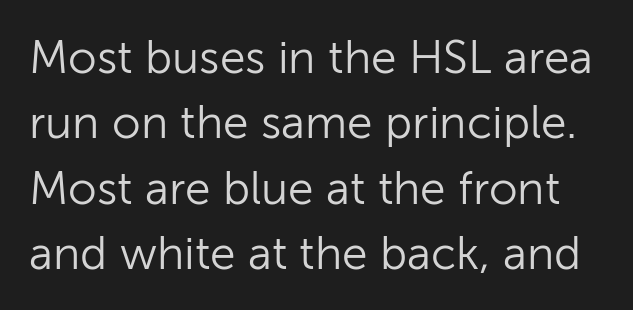
{"serif": "no", "italic": "no", "bold": "no", "weight": "light", "width": "normal", "stroke_contrast": "low", "x_height": "medium", "monospaced": "no", "underline": "no", "line_spacing": "normal", "line_spacing_ratio": 1.42, "letter_spacing": "normal", "letter_spacing_em": 0.0, "glyph_px": 46}
